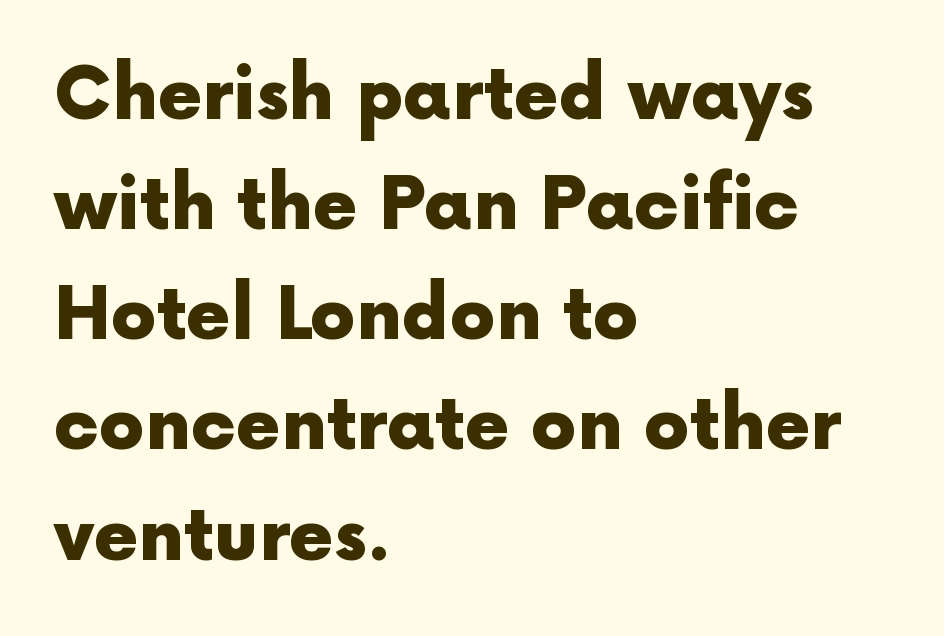
Q: Is the text bold? A: Yes.
Q: Is the text italic (slanted)? A: No, it is upright.
Q: Is the typeface a serif or a sans-serif typeface? A: Sans-serif.
Q: Is the text underlined? A: No.
Q: How is the paragraph aligned? A: Left-aligned.
Q: Is the spacing between letters normal or unusually wide? A: Normal.
Q: Is the spacing between lines tight, normal or loose? A: Normal.
Q: Width (condensed, normal, or wide)? A: Normal.
Q: x-height? A: Medium.
Q: Monospaced? A: No.
